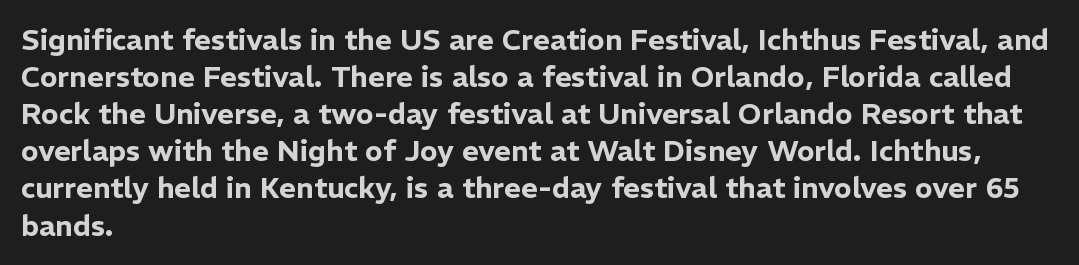
Q: Is the text italic (slanted)? A: No, it is upright.
Q: Is the typeface a serif or a sans-serif typeface? A: Sans-serif.
Q: Is the text underlined? A: No.
Q: How is the paragraph aligned? A: Left-aligned.
Q: Is the spacing between letters normal or unusually wide? A: Normal.
Q: Is the spacing between lines tight, normal or loose? A: Normal.
Q: Width (condensed, normal, or wide)? A: Normal.
Q: Stroke contrast? A: Low.
Q: x-height? A: Medium.
Q: Monospaced? A: No.
